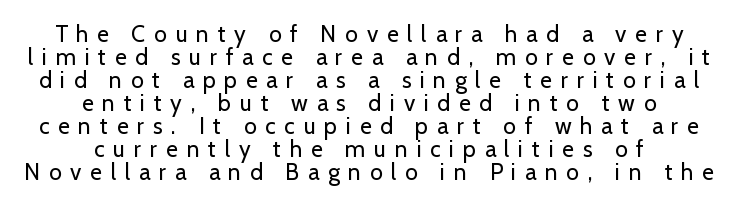
The image shows 23 px text type, upright; set centered, tight line spacing (1.0x), unusually wide letter spacing (+0.38 em), not underlined.
